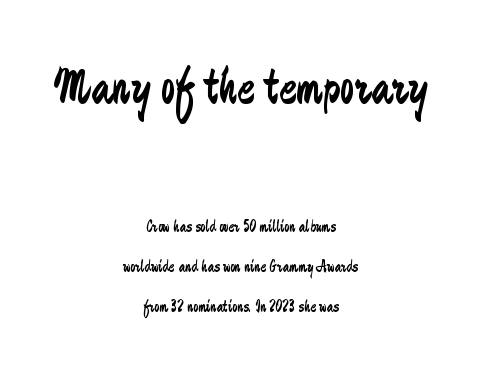
The image shows 52 px regular-weight, condensed sans-serif type; set centered, loose line spacing (2.35x), normal letter spacing, not underlined; the first (top) block is 3.06x larger; low stroke contrast and a small x-height.
